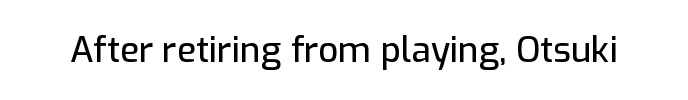
The image shows 35 px sans-serif type, upright; set normal letter spacing, not underlined; low stroke contrast and a medium x-height.
